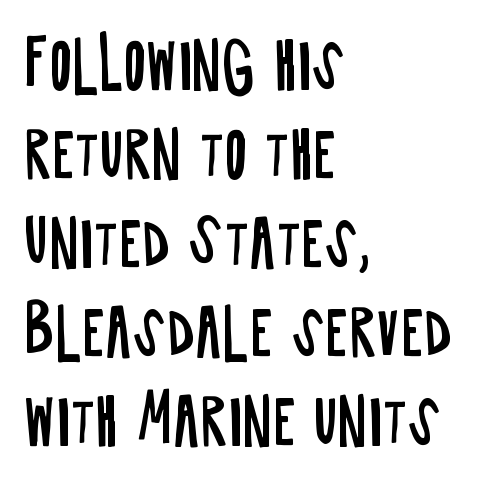
Q: Is the text bold? A: No.
Q: Is the text italic (slanted)? A: No, it is upright.
Q: Is the typeface a serif or a sans-serif typeface? A: Sans-serif.
Q: Is the text underlined? A: No.
Q: How is the paragraph aligned? A: Left-aligned.
Q: Is the spacing between letters normal or unusually wide? A: Normal.
Q: Is the spacing between lines tight, normal or loose? A: Normal.
Q: Width (condensed, normal, or wide)? A: Condensed.
Q: Stroke contrast? A: Low.
Q: x-height? A: Large.
Q: Monospaced? A: No.
